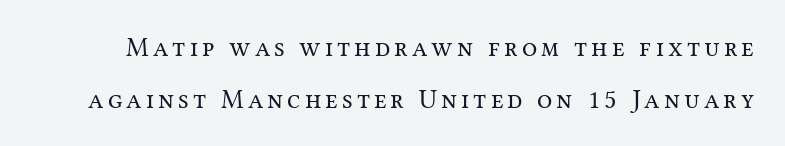
{"italic": "no", "bold": "no", "underline": "no", "line_spacing": "loose", "line_spacing_ratio": 1.92, "glyph_px": 27}
